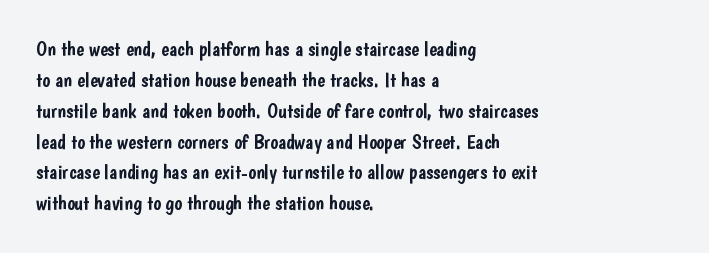
{"italic": "no", "underline": "no", "align": "left", "line_spacing": "normal", "line_spacing_ratio": 1.47, "letter_spacing": "normal", "letter_spacing_em": 0.0, "glyph_px": 21}
